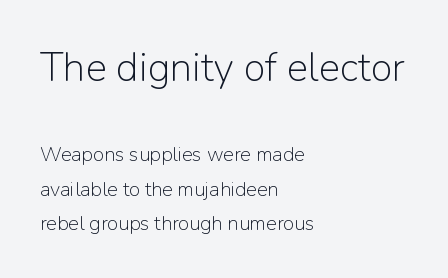
{"serif": "no", "italic": "no", "bold": "no", "weight": "light", "width": "normal", "stroke_contrast": "low", "x_height": "medium", "monospaced": "no", "underline": "no", "align": "left", "line_spacing_ratio": 1.71, "letter_spacing": "normal", "letter_spacing_em": 0.0, "larger_block": "first", "size_ratio": 2.0, "glyph_px": 40}
